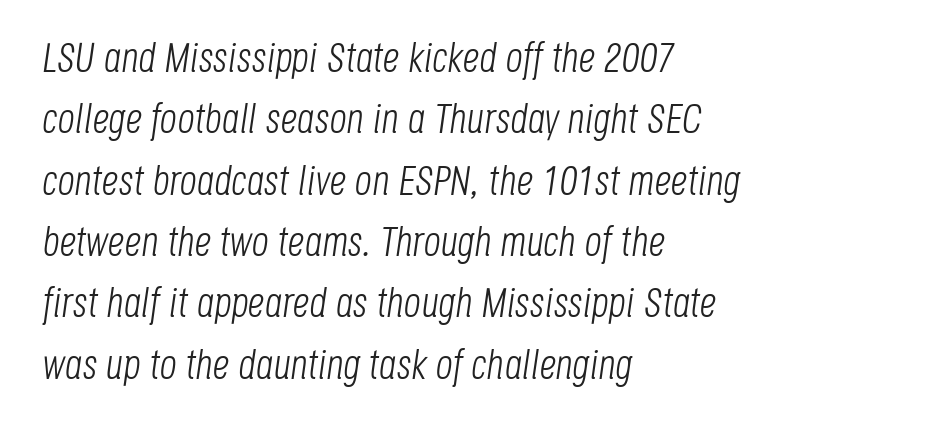
Q: Is the text bold? A: No.
Q: Is the text italic (slanted)? A: Yes, it leans right by about 8 degrees.
Q: Is the text underlined? A: No.
Q: How is the paragraph aligned? A: Left-aligned.
Q: Is the spacing between letters normal or unusually wide? A: Normal.
Q: Is the spacing between lines tight, normal or loose? A: Normal.
Q: Width (condensed, normal, or wide)? A: Condensed.
Q: Stroke contrast? A: Low.
Q: x-height? A: Large.
Q: Monospaced? A: No.
